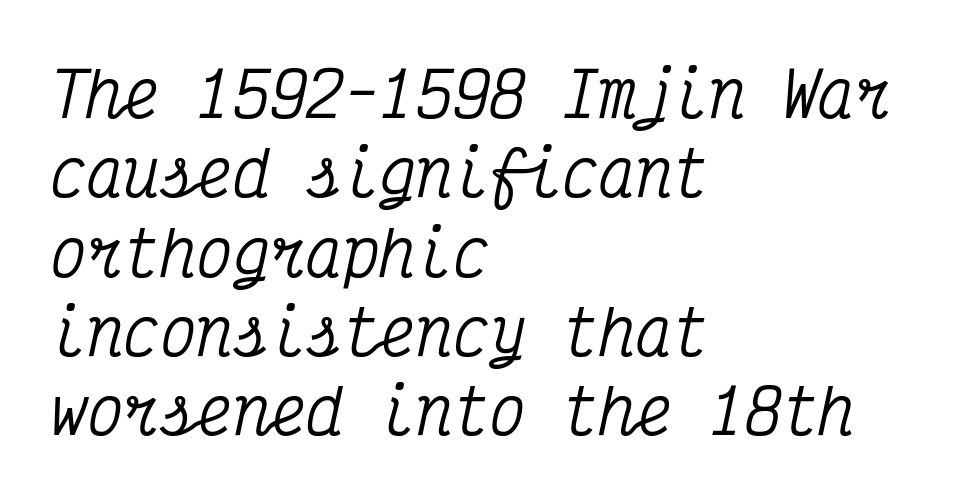
Nothing unusual about the tracking: characters are spaced as the font intends. The setting favours the left margin, as ordinary paragraphs usually do. When letters slant like this, we call the style italic. Underline: absent.
